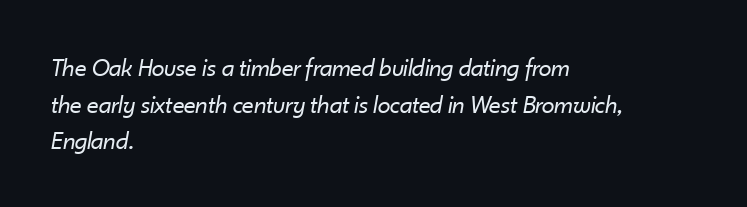
{"italic": "yes", "lean": "right", "slant_degrees": 10, "bold": "no", "underline": "no", "align": "left", "line_spacing": "normal", "line_spacing_ratio": 1.41, "letter_spacing": "normal", "letter_spacing_em": 0.0, "glyph_px": 26}
